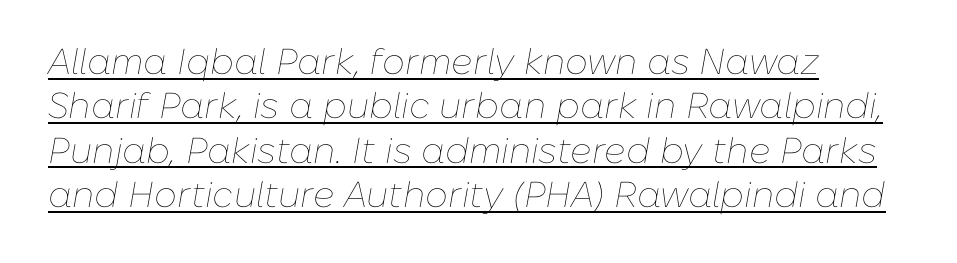
Q: Is the text bold? A: No.
Q: Is the text italic (slanted)? A: Yes, it leans right by about 10 degrees.
Q: Is the text underlined? A: Yes.
Q: How is the paragraph aligned? A: Left-aligned.
Q: Is the spacing between letters normal or unusually wide? A: Normal.
Q: Width (condensed, normal, or wide)? A: Normal.
Q: Stroke contrast? A: Low.
Q: x-height? A: Medium.
Q: Monospaced? A: No.
